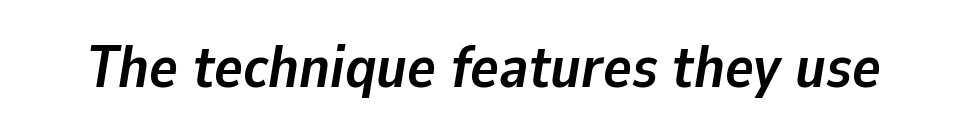
Characters follow at the spacing the type designer built in. Does the weight exceed regular? Yes, all the way to bold. These lines are rendered in a variable-pitch font. Emphasis-style slanted type is in use. The foot of each line stays bare and open.
